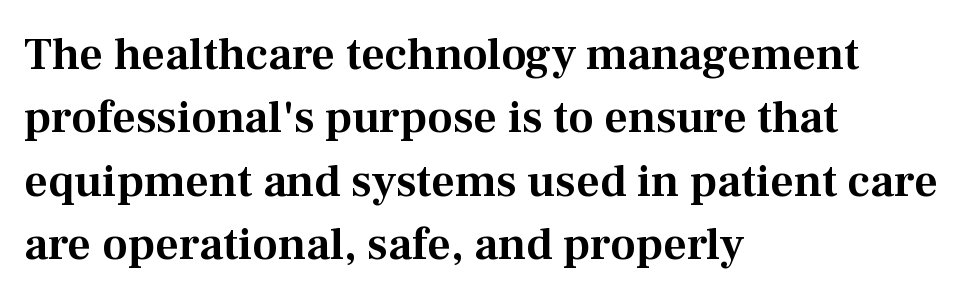
Proportional: the letters do not fall into vertical columns. Horizontal bands of white between lines are of average thickness. The paragraph shown leans on its left margin. Spacing between characters is what you'd get straight out of the box. The type family on display is of the serif kind.
